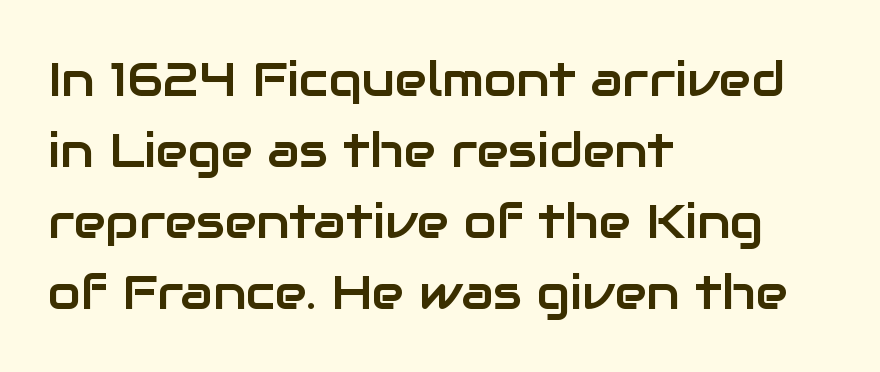
{"serif": "no", "italic": "no", "width": "normal", "stroke_contrast": "low", "x_height": "medium", "monospaced": "no", "underline": "no", "align": "left", "line_spacing": "normal", "line_spacing_ratio": 1.48, "letter_spacing": "normal", "letter_spacing_em": 0.0, "glyph_px": 48}
